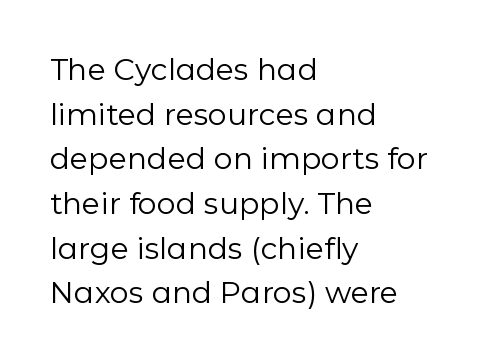
Look at the bottom of the vertical strokes: they stop flat, with no serifs. Tracking here is standard; glyphs follow each other at the usual distance. What's the leading like? Ordinary, nothing unusual. Weight class: somewhere from thin through regular.
